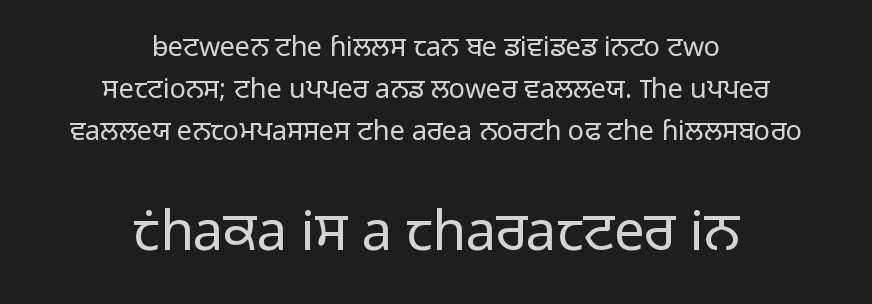
Q: Is the text bold? A: No.
Q: Is the text italic (slanted)? A: No, it is upright.
Q: Is the typeface a serif or a sans-serif typeface? A: Sans-serif.
Q: Is the text underlined? A: No.
Q: How is the paragraph aligned? A: Centered.
Q: Is the spacing between letters normal or unusually wide? A: Normal.
Q: Is the spacing between lines tight, normal or loose? A: Normal.
Q: Which block of text is set in a larger size, the first (top) or the second (bottom)? A: The second (bottom) one.
Q: Width (condensed, normal, or wide)? A: Normal.
Q: Stroke contrast? A: Low.
Q: x-height? A: Medium.
Q: Monospaced? A: No.
